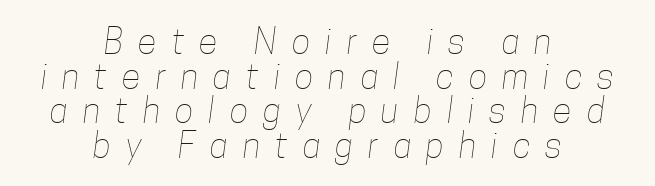
The image shows 35 px thin, condensed type; set centered, tight line spacing (0.99x), unusually wide letter spacing (+0.43 em), not underlined; low stroke contrast and a medium x-height.
